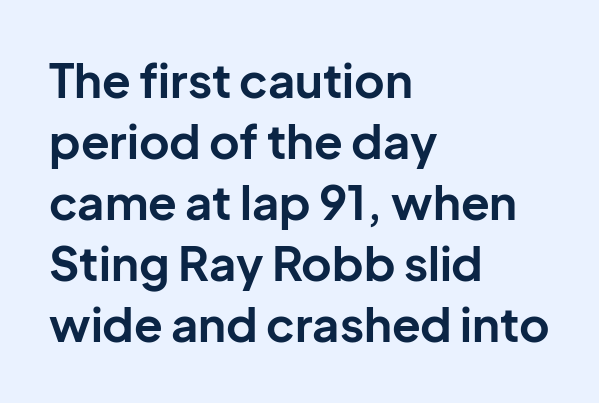
Is this a sans? Yes — the strokes have no serifs. The letters stand upright; this is a roman face. Character widths vary here, with narrow letters taking less room than wide ones. Casual observation: everything's shoved over to the left. Default kerning and tracking; the words read as compact shapes. The passage shown is not underscored anywhere.
